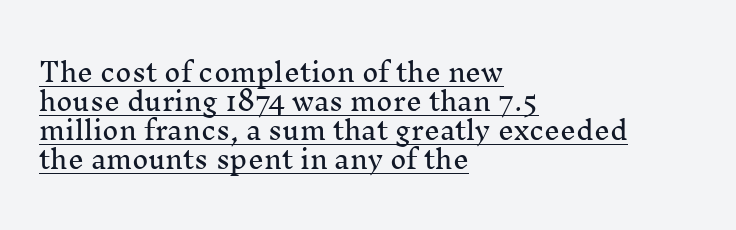
The paragraph shown leans on its left margin. The gaps between neighbouring characters are ordinary and unremarkable. The specimen reads as upright at a glance. Like a heading marked for emphasis, these lines bear an underscore.
